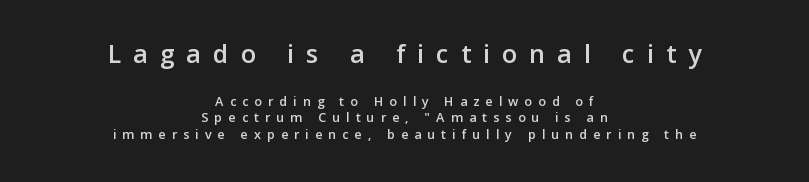
The image shows 28 px sans-serif type, upright; set centered, line spacing 1.19x, unusually wide letter spacing (+0.43 em), not underlined; the first (top) block is 2.0x larger; low stroke contrast and a medium x-height.
